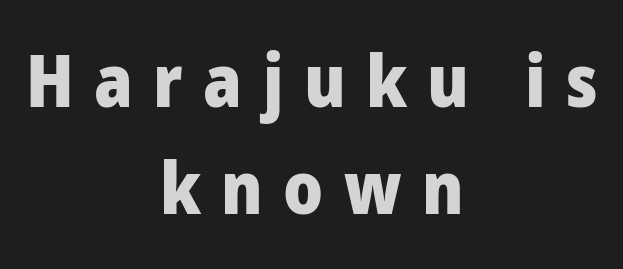
Heavy, bold letterforms. This rendering uses center alignment, leaving both contours irregular but symmetric. The passage shown is not underscored anywhere. This sample uses a sans-serif face. The rows are spaced the way most documents space them. This sample has the flowing, uneven cadence of proportional lettering.
